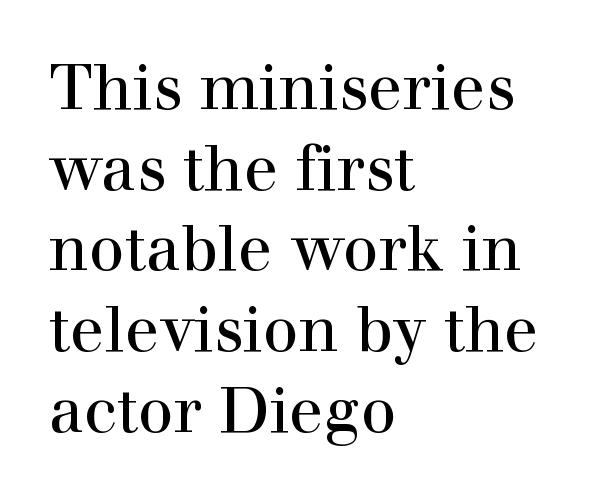
The image shows 63 px serif type, upright; set left-aligned, normal line spacing (1.28x), normal letter spacing, not underlined; a medium x-height.
